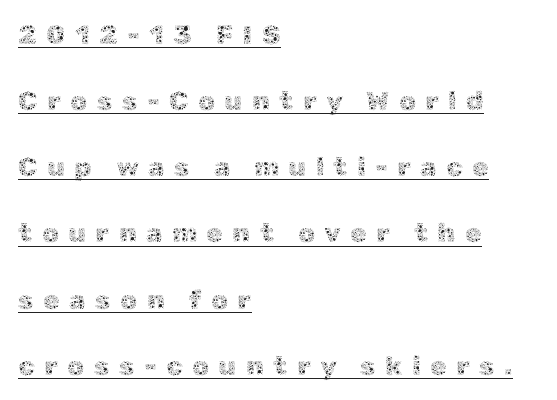
{"italic": "no", "bold": "no", "underline": "yes", "align": "left", "line_spacing": "loose", "line_spacing_ratio": 2.45, "letter_spacing": "wide", "letter_spacing_em": 0.34, "glyph_px": 27}
